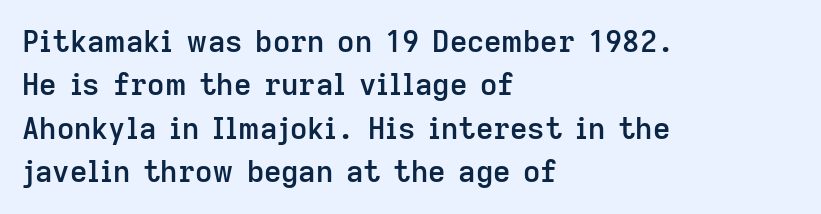
The image shows 30 px semibold sans-serif type, upright; set left-aligned, normal line spacing (1.45x), normal letter spacing, not underlined; low stroke contrast and a medium x-height.
